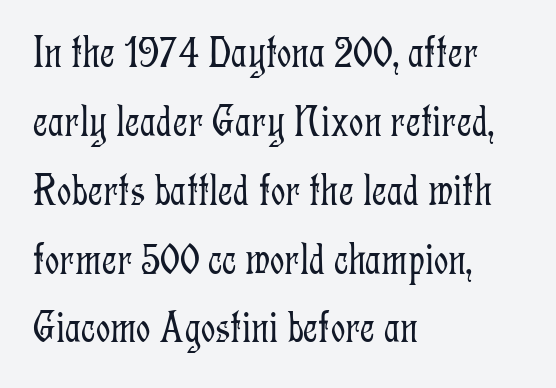
Horizontal alignment here is leftward, the default for most running prose. Clear beneath every line of the passage. A typesetter would call this leading conventional body-copy spacing. Serif or sans? Serif — the stroke terminals have little feet.
